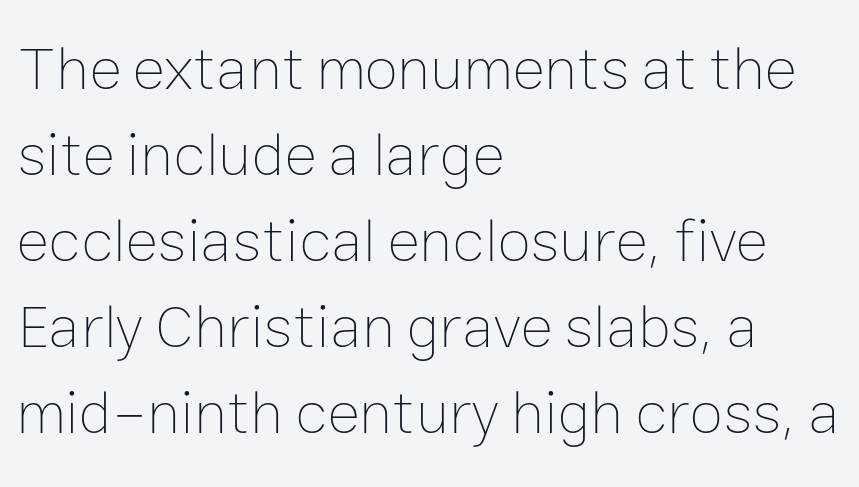
The rendering anchors every line to the left-hand side. Stroke thickness stays within the range of a standard reading face or lighter. This rendering leaves character spacing at its baseline value. A bare baseline throughout the passage.
